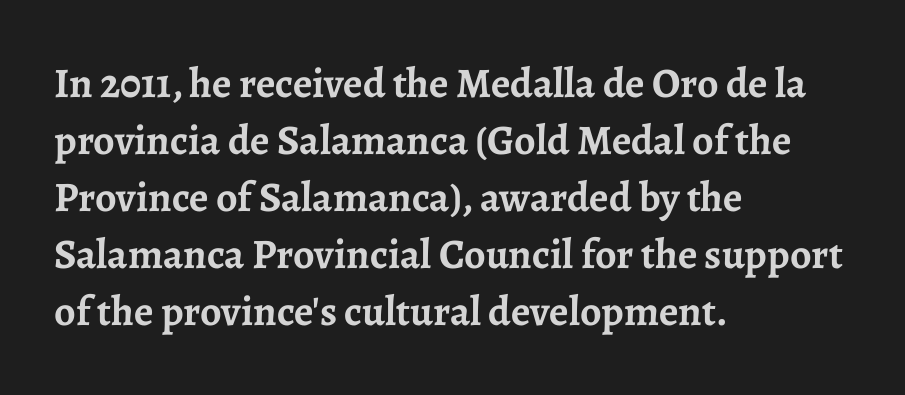
{"serif": "yes", "italic": "no", "bold": "yes", "weight": "semibold", "width": "normal", "stroke_contrast": "low", "x_height": "medium", "monospaced": "no", "underline": "no", "align": "left", "line_spacing": "normal", "line_spacing_ratio": 1.36, "letter_spacing": "normal", "letter_spacing_em": 0.0, "glyph_px": 42}
